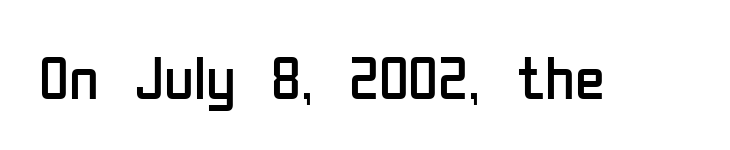
The image shows 61 px regular-weight, condensed sans-serif type, upright; set normal letter spacing, not underlined; low stroke contrast and a medium x-height.
